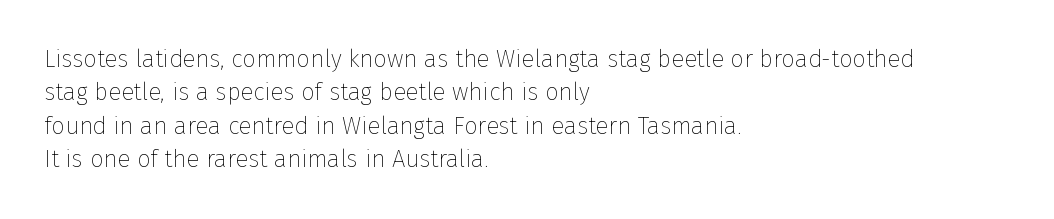
The letterforms sit at book weight or below. Posture: straight, roman, zero tilt. Tracking value appears to be zero — textbook default spacing. The passage shown stacks its lines at a standard gap. Is the block centered? No — it sits flush against the left margin. The foot of each line stays bare and open.
